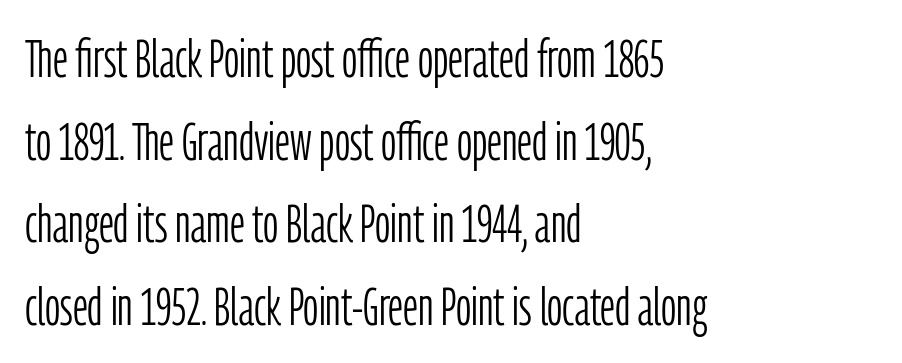
{"serif": "no", "italic": "no", "bold": "no", "weight": "light", "width": "condensed", "stroke_contrast": "low", "x_height": "medium", "monospaced": "no", "underline": "no", "align": "left", "line_spacing": "normal", "line_spacing_ratio": 1.56, "letter_spacing": "normal", "letter_spacing_em": 0.0, "glyph_px": 53}
